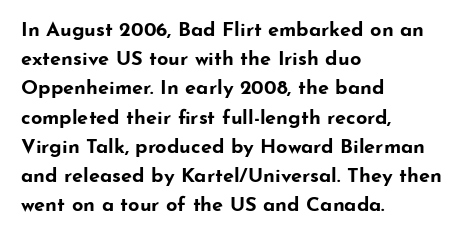
Q: Is the text bold? A: Yes.
Q: Is the text italic (slanted)? A: No, it is upright.
Q: Is the text underlined? A: No.
Q: How is the paragraph aligned? A: Left-aligned.
Q: Is the spacing between letters normal or unusually wide? A: Normal.
Q: Is the spacing between lines tight, normal or loose? A: Normal.
